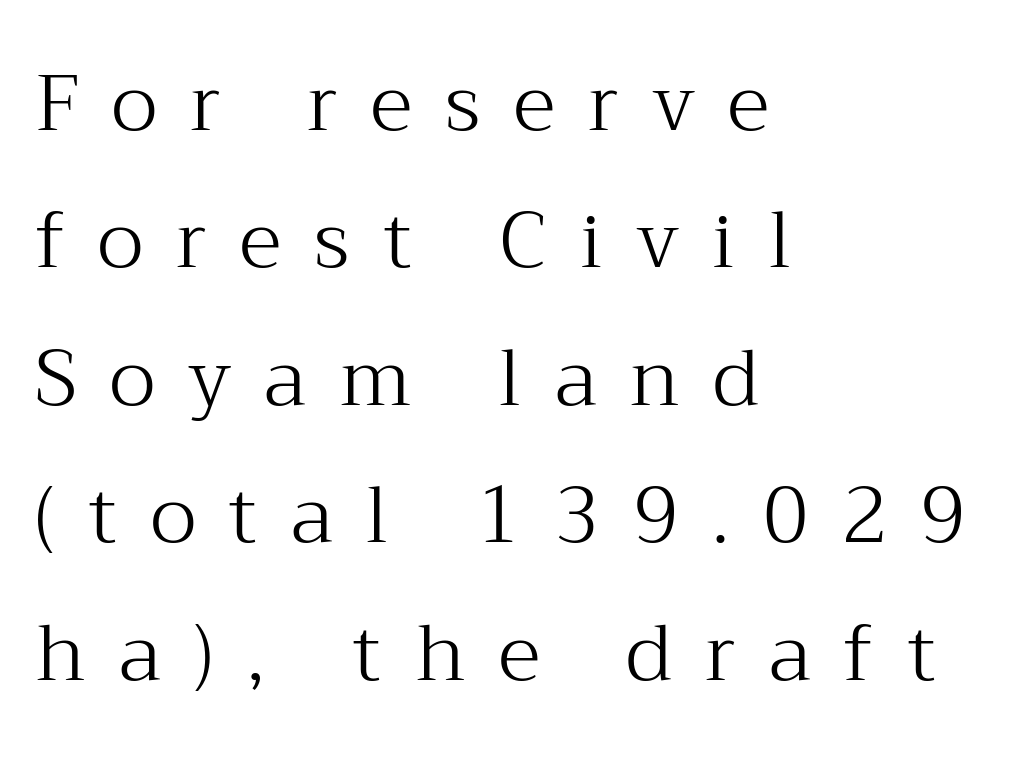
The image shows 79 px light serif type, upright; set left-aligned, line spacing 1.74x, unusually wide letter spacing (+0.42 em), not underlined; medium stroke contrast and a medium x-height.
